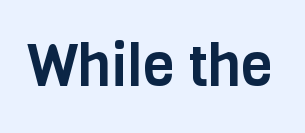
The image shows 58 px condensed sans-serif type, upright; set normal letter spacing, not underlined; low stroke contrast and a large x-height.
